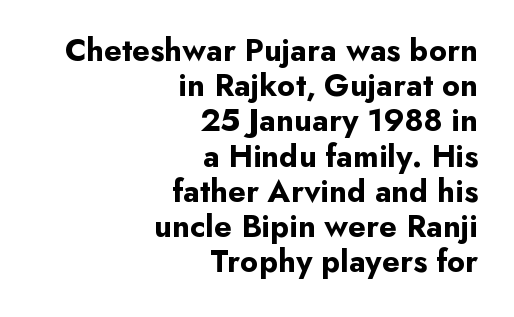
Q: Is the text bold? A: Yes.
Q: Is the text italic (slanted)? A: No, it is upright.
Q: Is the typeface a serif or a sans-serif typeface? A: Sans-serif.
Q: Is the text underlined? A: No.
Q: How is the paragraph aligned? A: Right-aligned.
Q: Is the spacing between letters normal or unusually wide? A: Normal.
Q: Is the spacing between lines tight, normal or loose? A: Tight.
Q: Width (condensed, normal, or wide)? A: Normal.
Q: Stroke contrast? A: Low.
Q: x-height? A: Small.
Q: Monospaced? A: No.
